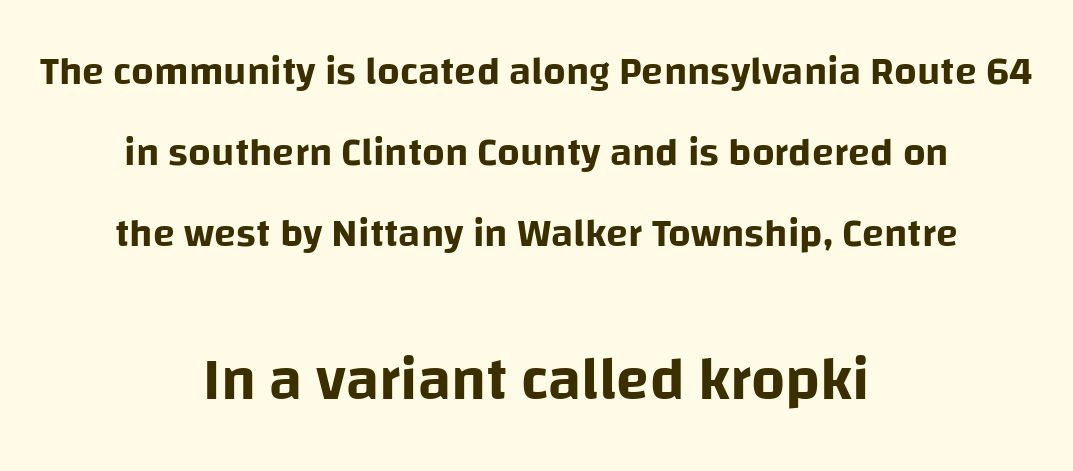
Stroke terminals: plain, sans-serif. Vertically, the passage feels expansive, rows floating well apart. Note: smaller setting up top, larger setting below. A roman cut, with each character standing at attention. The strip under each line holds only bare page.
